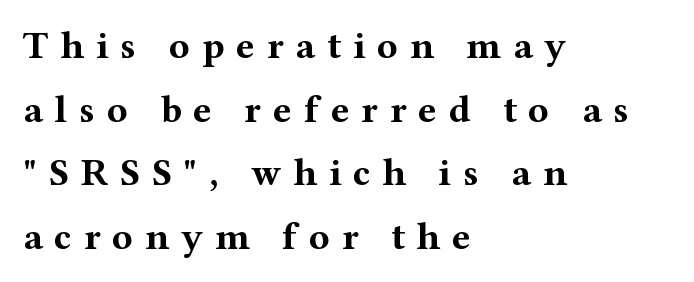
Q: Is the text bold? A: Yes.
Q: Is the text italic (slanted)? A: No, it is upright.
Q: Is the typeface a serif or a sans-serif typeface? A: Serif.
Q: Is the text underlined? A: No.
Q: How is the paragraph aligned? A: Left-aligned.
Q: Is the spacing between letters normal or unusually wide? A: Unusually wide.
Q: Is the spacing between lines tight, normal or loose? A: Normal.
Q: Width (condensed, normal, or wide)? A: Wide.
Q: Stroke contrast? A: Medium.
Q: x-height? A: Medium.
Q: Monospaced? A: No.
